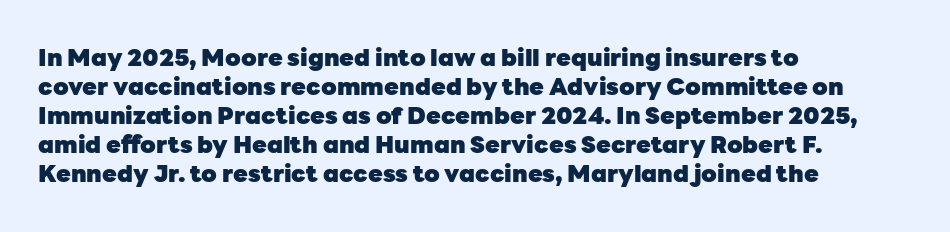
{"italic": "no", "bold": "yes", "underline": "no", "align": "left", "line_spacing_ratio": 1.21, "letter_spacing": "normal", "letter_spacing_em": 0.0, "glyph_px": 24}
